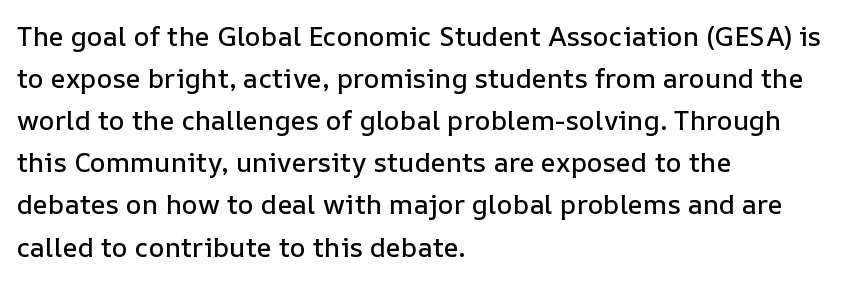
Q: Is the text italic (slanted)? A: No, it is upright.
Q: Is the text underlined? A: No.
Q: How is the paragraph aligned? A: Left-aligned.
Q: Is the spacing between letters normal or unusually wide? A: Normal.
Q: Is the spacing between lines tight, normal or loose? A: Normal.
